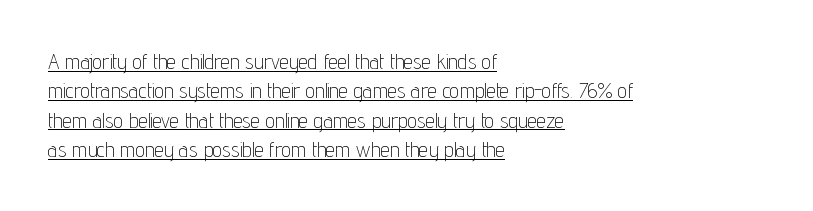
The image shows 21 px text type, upright; set left-aligned, normal line spacing (1.4x), normal letter spacing, underlined.
